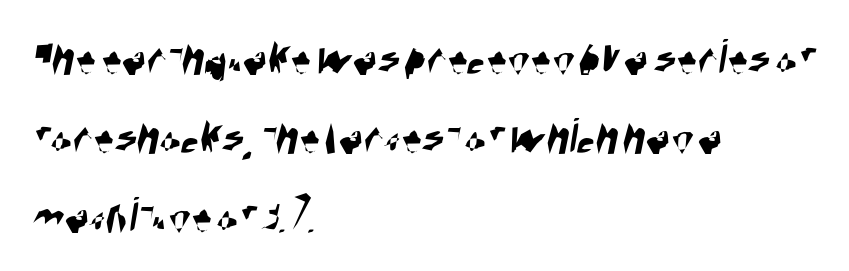
The image shows 51 px condensed sans-serif type; set left-aligned, normal line spacing (1.55x), normal letter spacing, not underlined; high stroke contrast and a large x-height.
